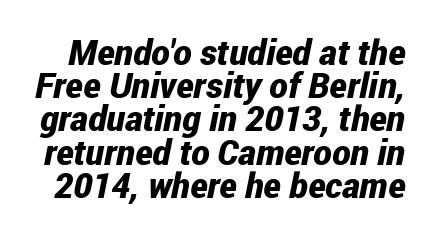
The image shows 35 px bold, condensed type, italic (leaning right); set tight line spacing (0.95x), normal letter spacing, not underlined; low stroke contrast and a medium x-height.
